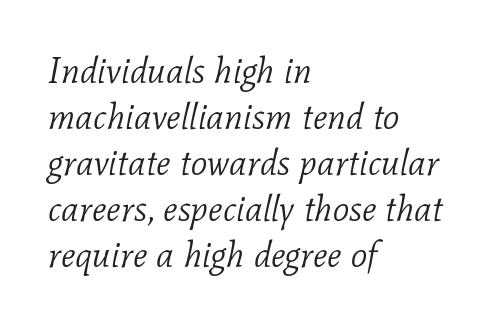
The passage shown is not underscored anywhere. The font is comparable to plain body text, perhaps lighter. Observe the lean: these are italic letterforms. The rendering anchors every line to the left-hand side. Spacing verdict: proportional, widths tailored to each character. The face used here is rendered with its standard letterfit.
